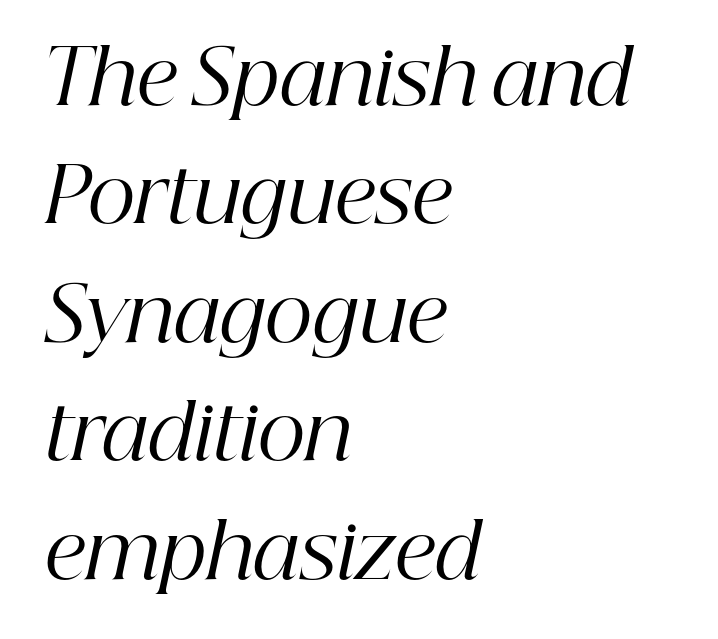
{"serif": "yes", "italic": "yes", "lean": "right", "slant_degrees": 12, "bold": "no", "weight": "regular", "width": "normal", "stroke_contrast": "high", "x_height": "medium", "monospaced": "no", "underline": "no", "align": "left", "line_spacing": "normal", "line_spacing_ratio": 1.58, "letter_spacing": "normal", "letter_spacing_em": 0.0, "glyph_px": 75}
